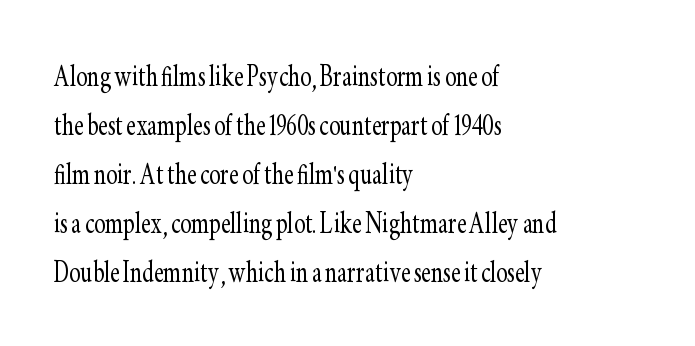
Layout note: lines flush left. Honestly, there is no underline to notice here at all. Interline gaps are of average width in this sample. Short note: letters normally spaced. Typographically, this falls in the serif category.
